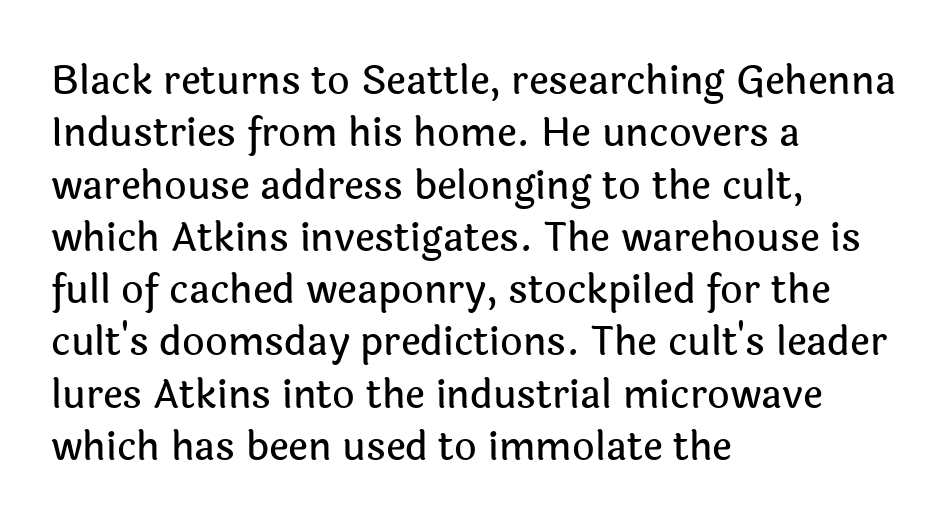
The image shows 39 px sans-serif type, upright; set left-aligned, normal line spacing (1.34x), normal letter spacing, not underlined; a medium x-height.
